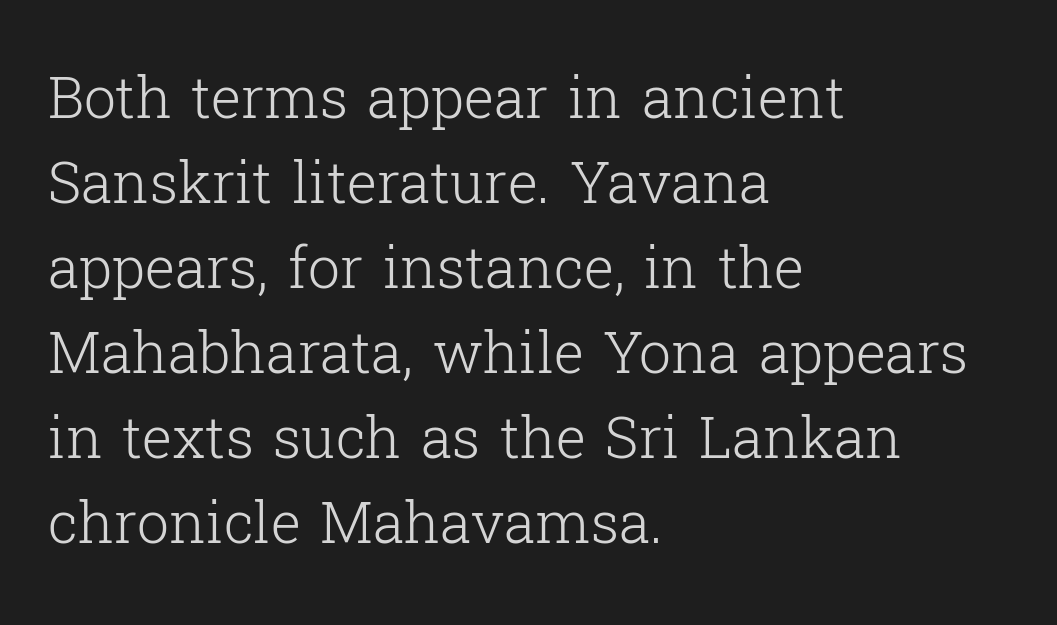
{"serif": "yes", "italic": "no", "bold": "no", "weight": "light", "width": "normal", "stroke_contrast": "low", "x_height": "medium", "monospaced": "no", "underline": "no", "align": "left", "line_spacing": "normal", "line_spacing_ratio": 1.49, "letter_spacing": "normal", "letter_spacing_em": 0.0, "glyph_px": 57}
